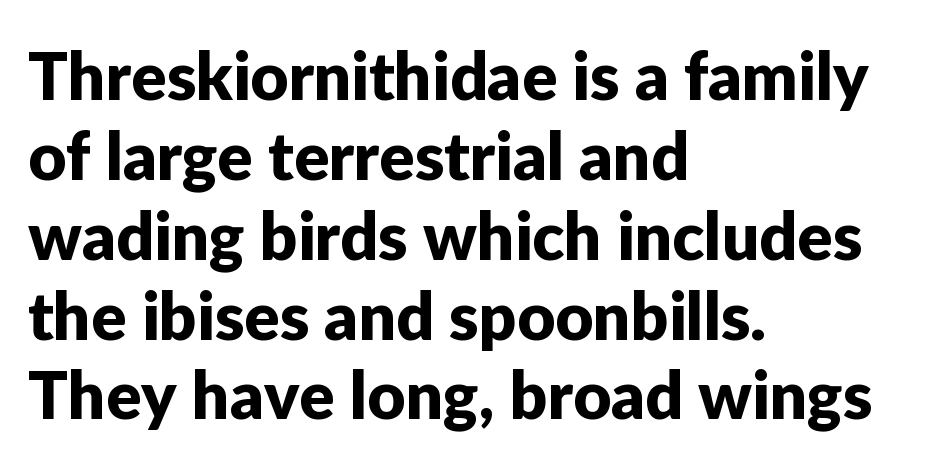
{"serif": "no", "italic": "no", "width": "normal", "stroke_contrast": "low", "x_height": "medium", "monospaced": "no", "underline": "no", "align": "left", "line_spacing_ratio": 1.21, "letter_spacing": "normal", "letter_spacing_em": 0.0, "glyph_px": 66}
